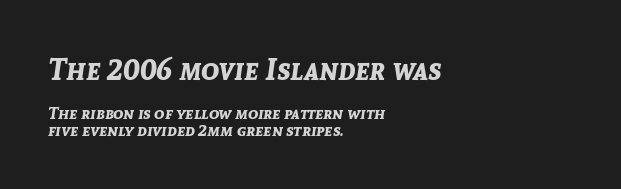
Set as a true bold cut, around the 700 mark. Slanted lettering throughout. Underlining? Definitely not there. You get the large type first, then a drop to smaller type.
